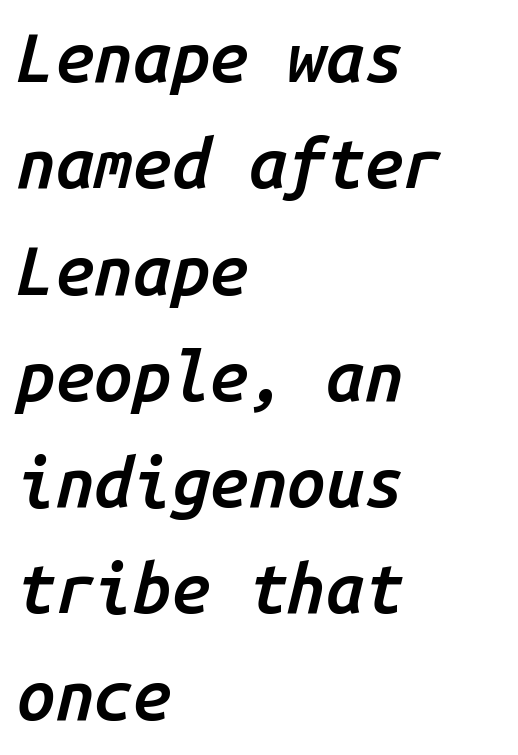
This sample uses an oblique cut, with every glyph tilted off the vertical. Tracking value appears to be zero — textbook default spacing. Each glyph is drawn with semibold strokes, heavier than normal yet not fully bold. One-word summary of the alignment: left. Any mark beneath the type? The region is blank. In terms of leading, this rendering sits right in the middle.
